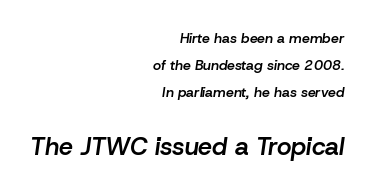
Q: Is the text bold? A: Semi-bold.
Q: Is the text italic (slanted)? A: Yes, it leans right by about 8 degrees.
Q: Is the text underlined? A: No.
Q: How is the paragraph aligned? A: Right-aligned.
Q: Is the spacing between letters normal or unusually wide? A: Normal.
Q: Is the spacing between lines tight, normal or loose? A: Loose.
Q: Which block of text is set in a larger size, the first (top) or the second (bottom)? A: The second (bottom) one.
